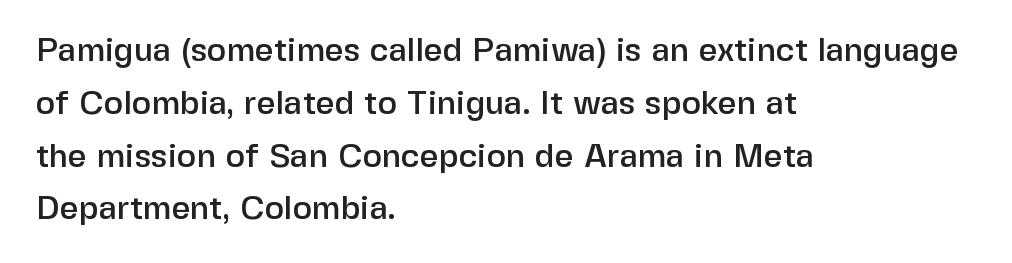
{"serif": "no", "italic": "no", "width": "normal", "stroke_contrast": "low", "x_height": "medium", "monospaced": "no", "underline": "no", "align": "left", "line_spacing": "normal", "line_spacing_ratio": 1.6, "letter_spacing": "normal", "letter_spacing_em": 0.0, "glyph_px": 33}
